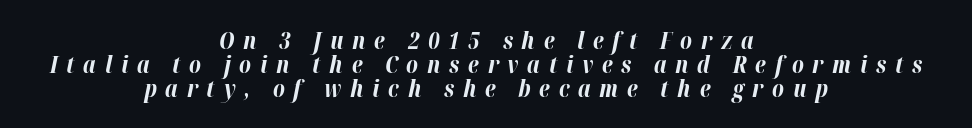
Q: Is the text bold? A: Yes.
Q: Is the text italic (slanted)? A: Yes, it leans right by about 12 degrees.
Q: Is the text underlined? A: No.
Q: How is the paragraph aligned? A: Centered.
Q: Is the spacing between letters normal or unusually wide? A: Unusually wide.
Q: Is the spacing between lines tight, normal or loose? A: Tight.
